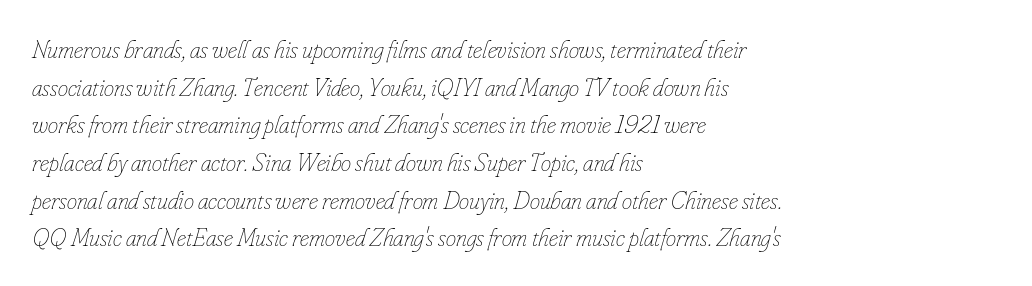
Any mark beneath the type? The region is blank. Leading: standard. Italic: yes, the glyphs are oblique. A light-to-regular cut is what we see here. Visually the block forms a straight wall on the left and a jagged coastline on the right.
